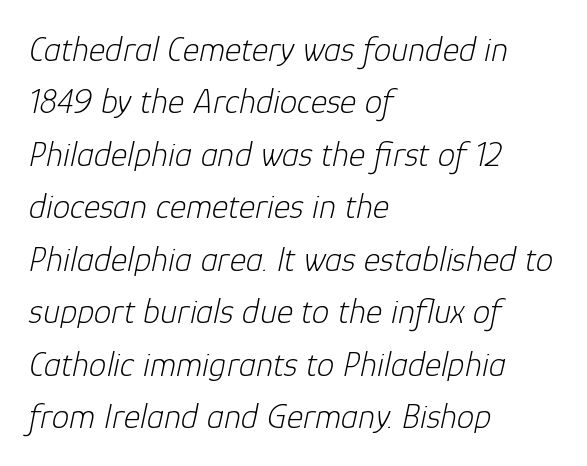
The image shows 35 px light type, italic (leaning right); set left-aligned, normal line spacing (1.5x), normal letter spacing, not underlined; low stroke contrast and a medium x-height.
